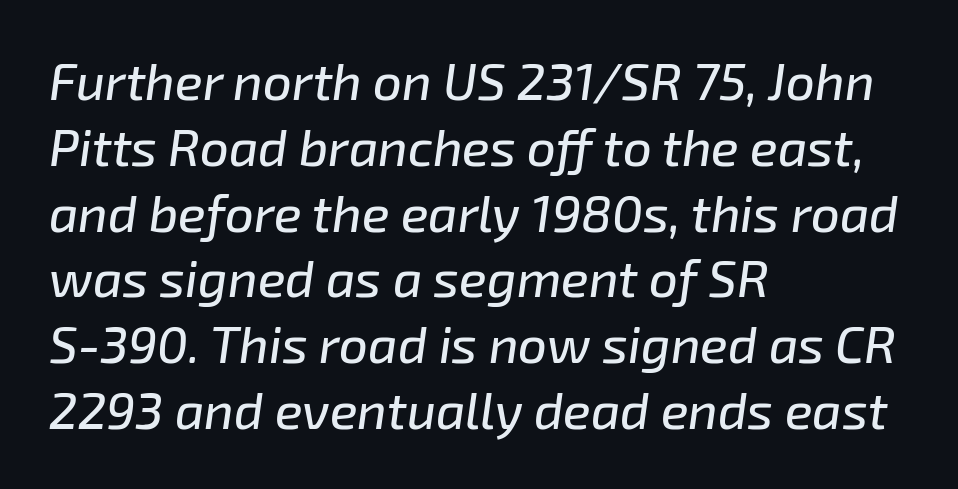
One glance says typical: line gaps are just what's usual. Is the block centered? No — it sits flush against the left margin. The line texture is even and compact thanks to regular tracking. Is the type slanted? Yes — the strokes lean at a clear angle.
